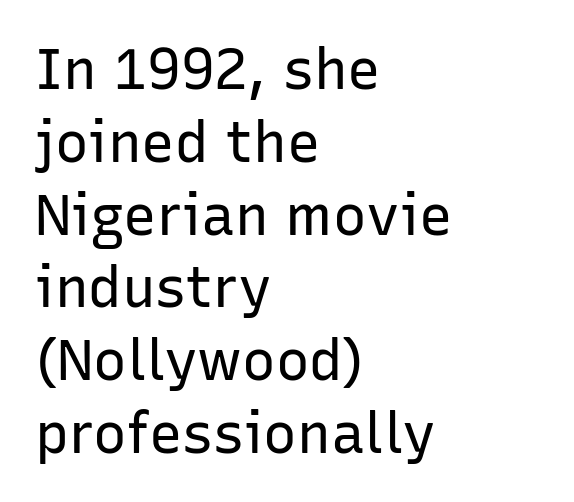
Q: Is the text bold? A: No.
Q: Is the text italic (slanted)? A: No, it is upright.
Q: Is the typeface a serif or a sans-serif typeface? A: Sans-serif.
Q: Is the text underlined? A: No.
Q: How is the paragraph aligned? A: Left-aligned.
Q: Is the spacing between letters normal or unusually wide? A: Normal.
Q: Is the spacing between lines tight, normal or loose? A: Normal.
Q: Width (condensed, normal, or wide)? A: Normal.
Q: Stroke contrast? A: Low.
Q: x-height? A: Medium.
Q: Monospaced? A: No.
